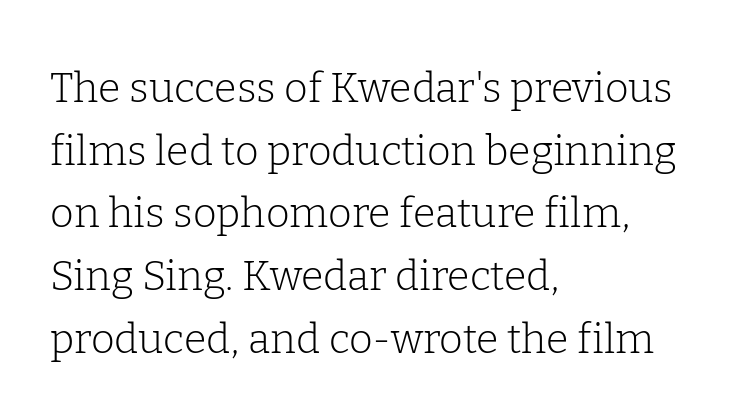
Notice how the passage keeps a crisp vertical edge on the left only. The passage shown is typed in a proportional face where columns would drift. Horizontal bands of white between lines are of average thickness. Each letter's strokes conclude with small projecting serifs. The specimen reads as upright at a glance. Underlining? Definitely not there.
